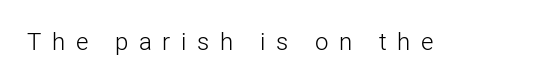
Q: Is the text bold? A: No.
Q: Is the text italic (slanted)? A: No, it is upright.
Q: Is the text underlined? A: No.
Q: Is the spacing between letters normal or unusually wide? A: Unusually wide.
